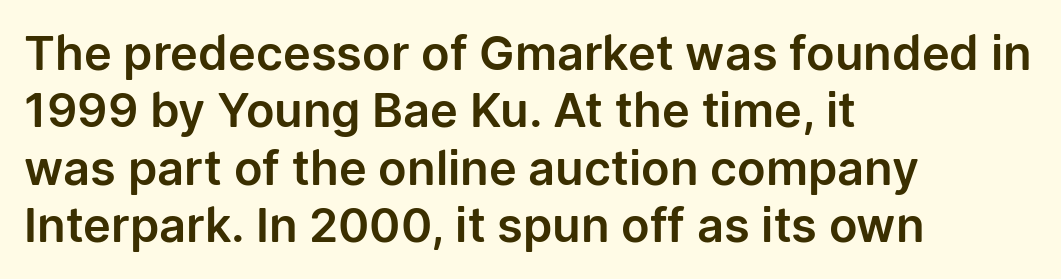
Q: Is the text italic (slanted)? A: No, it is upright.
Q: Is the typeface a serif or a sans-serif typeface? A: Sans-serif.
Q: Is the text underlined? A: No.
Q: How is the paragraph aligned? A: Left-aligned.
Q: Is the spacing between letters normal or unusually wide? A: Normal.
Q: Width (condensed, normal, or wide)? A: Normal.
Q: Stroke contrast? A: Low.
Q: x-height? A: Medium.
Q: Monospaced? A: No.
